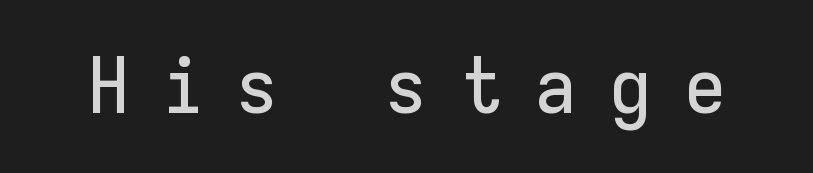
{"serif": "no", "italic": "no", "width": "normal", "stroke_contrast": "low", "x_height": "medium", "monospaced": "yes", "underline": "no", "letter_spacing": "wide", "letter_spacing_em": 0.42, "glyph_px": 77}
